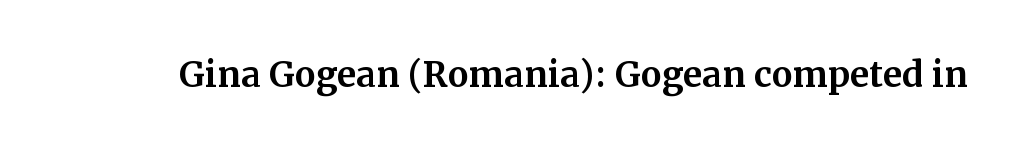
Decoration check: the copy has no underline. Caption: standard tracking, unaltered. The letters stand upright; this is a roman face. Spacing verdict: proportional, widths tailored to each character. The text was rendered using a seriffed face with decorative stroke endings.
